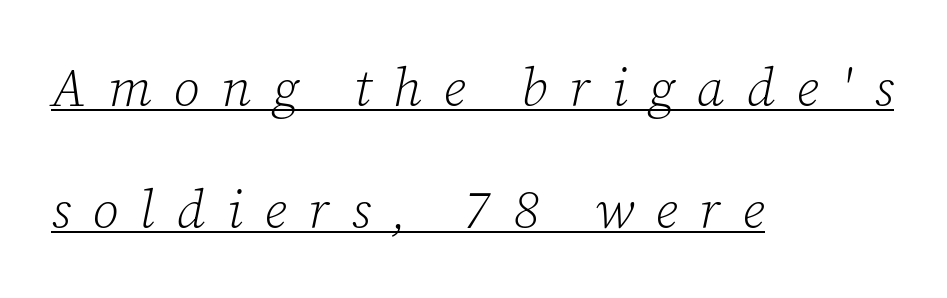
There's an unmistakable incline to the writing here. Character widths vary here, with narrow letters taking less room than wide ones. Regarding serifs, this sample has them. The typesetter has applied underlining to the passage shown. Tracking here is generous; glyphs stand well apart from one another. Is the stroke heavy? The answer is a plain regular-or-lighter.
